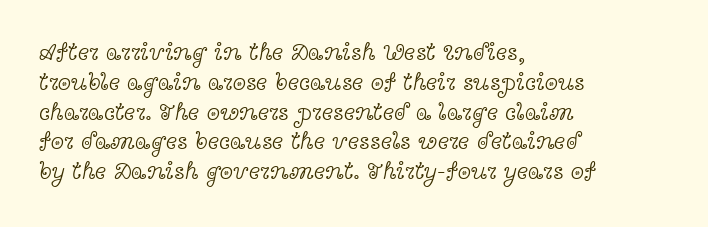
The image shows 24 px text type; set left-aligned, line spacing 1.24x, normal letter spacing, not underlined.
